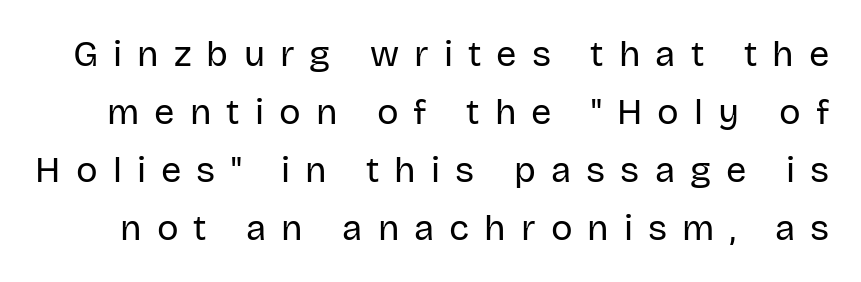
Q: Is the text bold? A: No.
Q: Is the text italic (slanted)? A: No, it is upright.
Q: Is the typeface a serif or a sans-serif typeface? A: Sans-serif.
Q: Is the text underlined? A: No.
Q: Is the spacing between letters normal or unusually wide? A: Unusually wide.
Q: Is the spacing between lines tight, normal or loose? A: Normal.
Q: Width (condensed, normal, or wide)? A: Normal.
Q: Stroke contrast? A: Low.
Q: x-height? A: Large.
Q: Monospaced? A: No.
